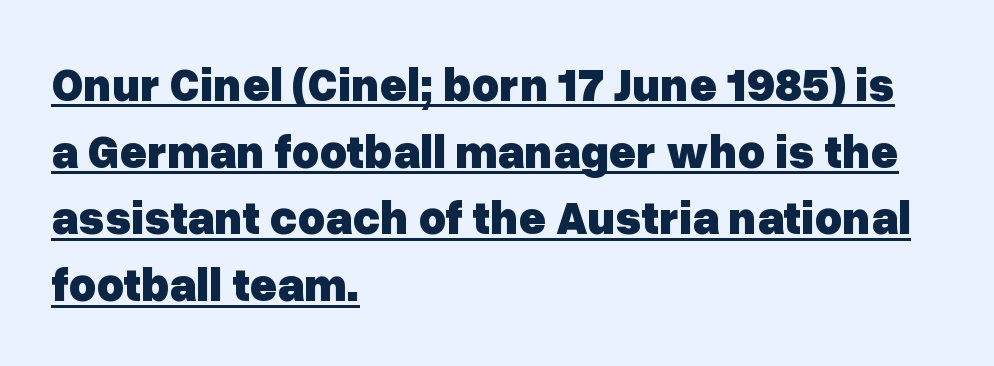
Character widths vary here, with narrow letters taking less room than wide ones. Here the glyphs are tracked normally, forming tight word shapes. No feet cap the strokes, marking this as sans-serif type. Left-aligned paragraph, ragged on the right. The rows are spaced the way most documents space them.
